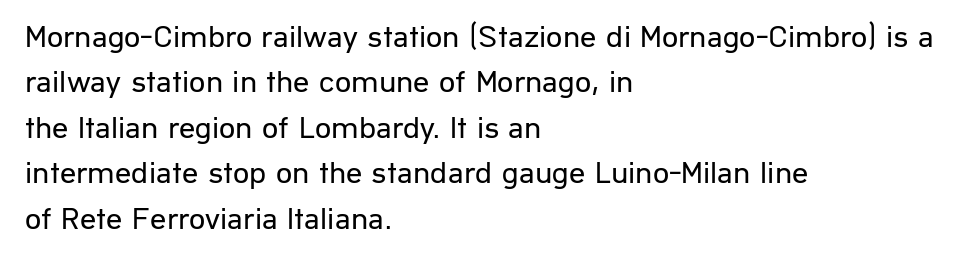
Spacing verdict: proportional, widths tailored to each character. I'd call this a sans setting — the letters go barefoot. No extra ink here — the face is not bold. This rendering uses left alignment, leaving the right contour irregular.
